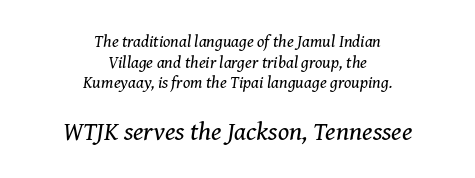
The image shows 26 px text type, italic (leaning right); set centered, line spacing 1.21x, normal letter spacing, not underlined; the second (bottom) block is 1.53x larger.
